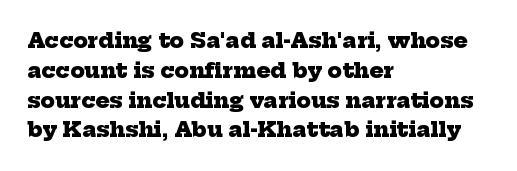
Q: Is the text bold? A: Yes.
Q: Is the text underlined? A: No.
Q: How is the paragraph aligned? A: Left-aligned.
Q: Is the spacing between letters normal or unusually wide? A: Normal.
Q: Is the spacing between lines tight, normal or loose? A: Normal.
